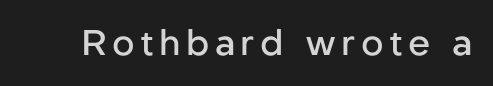
{"serif": "no", "italic": "no", "bold": "semi", "weight": "semibold", "width": "normal", "stroke_contrast": "low", "x_height": "medium", "monospaced": "no", "underline": "no", "glyph_px": 35}
